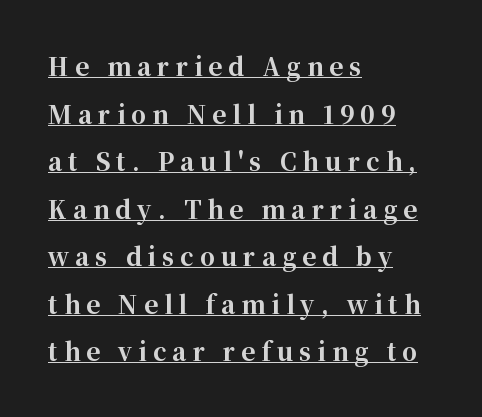
The typesetter chose a ragged-right arrangement here. In terms of letterspacing, this is a distinctly airy, spread setting. Is there an underline? Yes — a line sits under the letters. Honestly, the rows look like they've been pulled way apart. Style check: upright.
